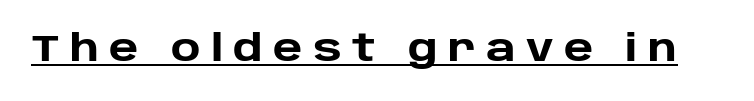
The image shows 37 px heavy sans-serif type, upright; set unusually wide letter spacing (+0.28 em), underlined; low stroke contrast and a large x-height.
